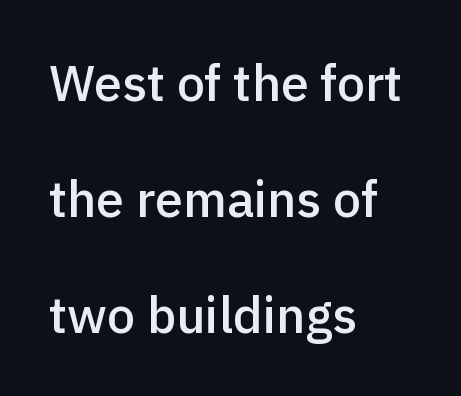
{"serif": "no", "italic": "no", "bold": "semi", "weight": "semibold", "width": "normal", "x_height": "medium", "monospaced": "no", "underline": "no", "align": "left", "line_spacing": "loose", "line_spacing_ratio": 2.32, "letter_spacing": "normal", "letter_spacing_em": 0.0, "glyph_px": 50}
